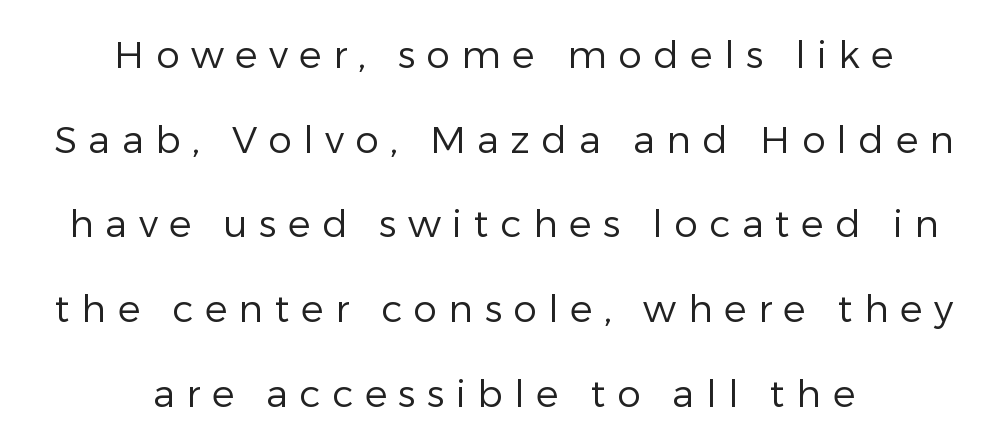
Decoration check: the copy has no underline. Stem width sits at or under what a default text font uses. Posture: upright roman. Compared with a flush-left layout, this one balances lines on the center instead. Rows of type keep a wide berth in the vertical direction.
